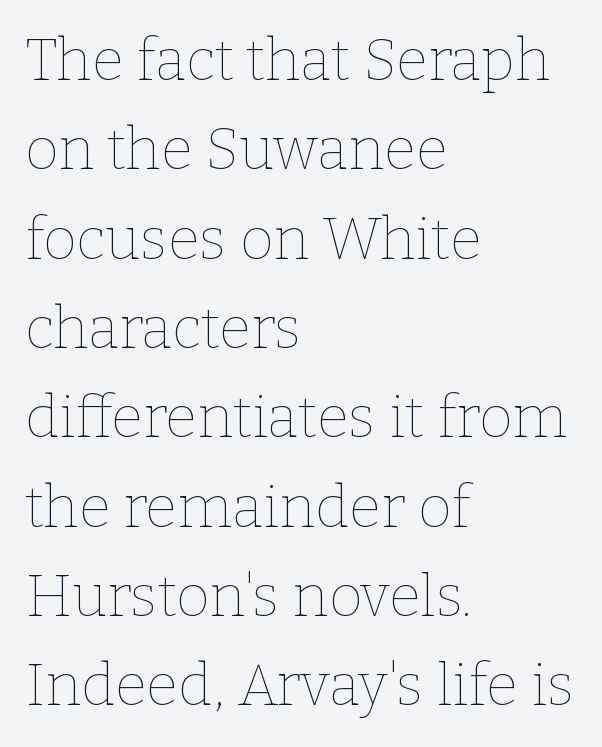
{"italic": "no", "bold": "no", "weight": "thin", "width": "normal", "stroke_contrast": "low", "x_height": "medium", "monospaced": "no", "underline": "no", "align": "left", "line_spacing": "normal", "line_spacing_ratio": 1.54, "letter_spacing": "normal", "letter_spacing_em": 0.0, "glyph_px": 58}
